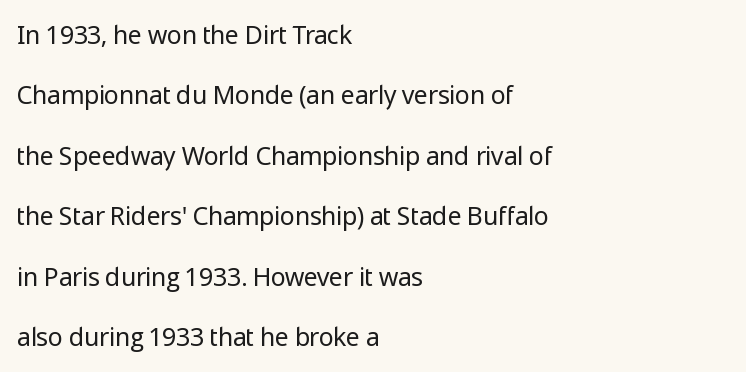
The image shows 25 px text type, upright; set left-aligned, loose line spacing (2.42x), normal letter spacing, not underlined.
